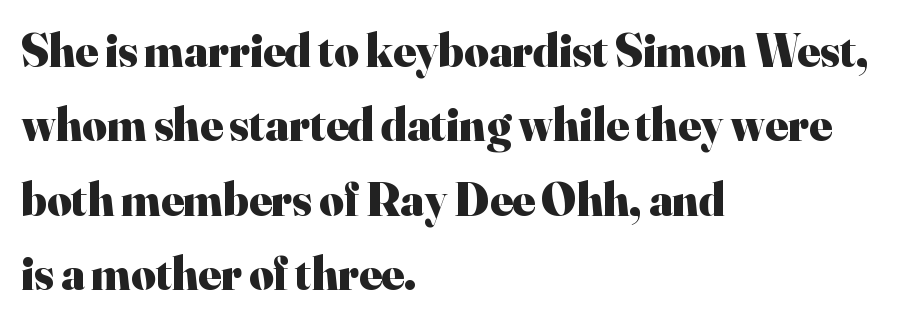
The image shows 47 px heavy serif type, upright; set left-aligned, normal line spacing (1.58x), normal letter spacing, not underlined; high stroke contrast and a small x-height.
